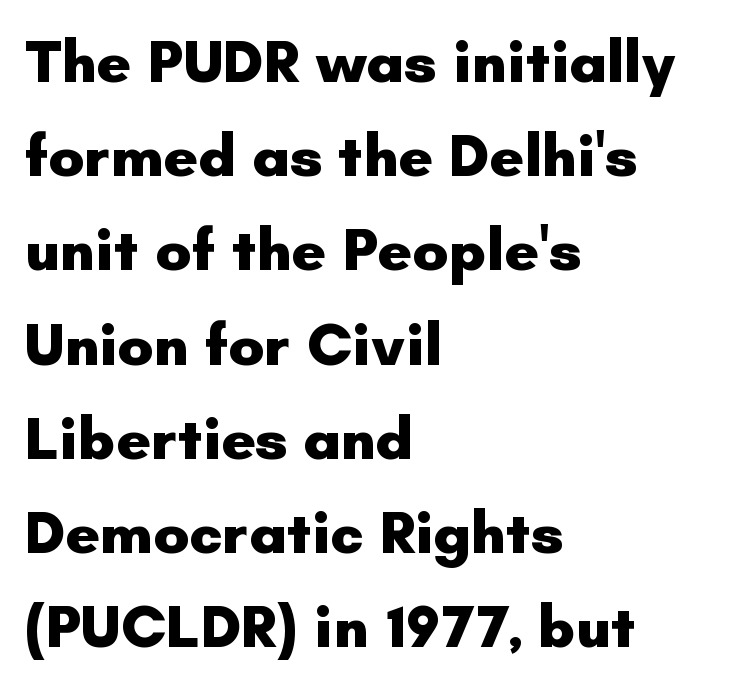
The glyphs have the mass of a bold cut. Bare-footed words on every line. You could not count columns in this text — the font is proportionally spaced. Where is the straight margin? On the left.
